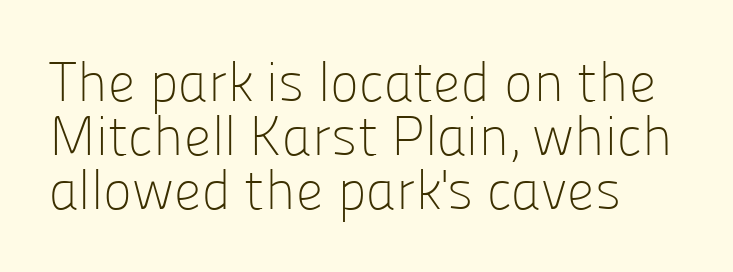
The zone under the glyphs is completely vacant. Do the characters align in a grid? No, the font is proportional. The typesetting does not lean heavy: it is not bold. The rendering uses a small line-height, squeezing the rows. These lines were composed using upright roman letters. Default kerning and tracking; the words read as compact shapes.
